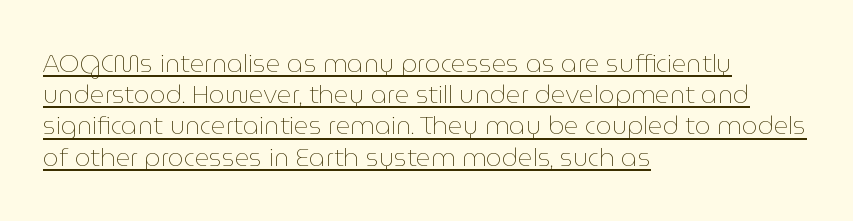
The image shows 25 px text type, upright; set left-aligned, normal line spacing (1.25x), normal letter spacing, underlined.
